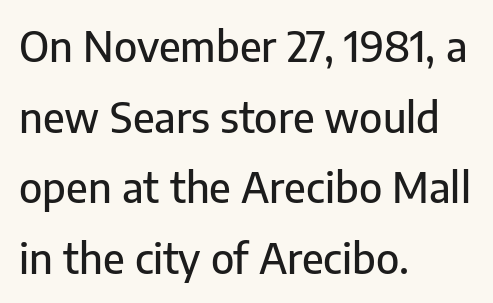
{"serif": "no", "italic": "no", "width": "normal", "stroke_contrast": "low", "x_height": "medium", "monospaced": "no", "underline": "no", "align": "left", "line_spacing_ratio": 1.72, "letter_spacing": "normal", "letter_spacing_em": 0.0, "glyph_px": 41}
